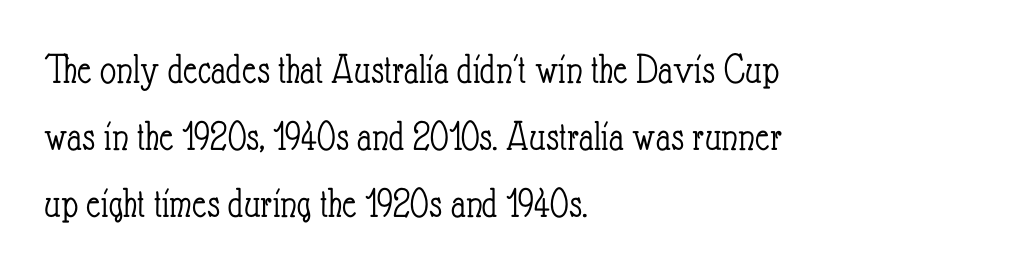
Posture: vertical. Vertically, the passage feels balanced, rows spaced as you'd expect. The words here are not underlined. A typesetter would call this zero additional tracking. Horizontal alignment here is leftward, the default for most running prose.
